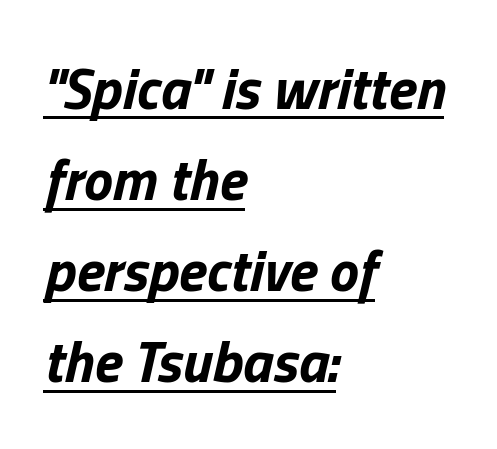
{"italic": "yes", "lean": "right", "slant_degrees": 13, "bold": "yes", "weight": "bold", "width": "normal", "stroke_contrast": "low", "x_height": "medium", "monospaced": "no", "underline": "yes", "align": "left", "line_spacing": "normal", "line_spacing_ratio": 1.57, "letter_spacing": "normal", "letter_spacing_em": 0.0, "glyph_px": 58}
